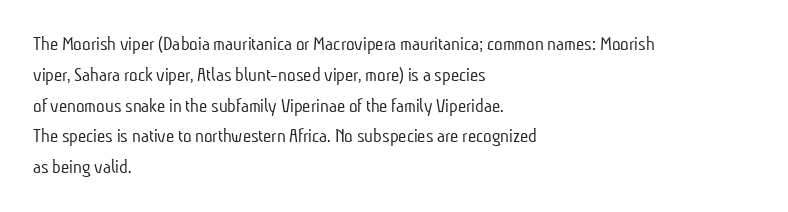
The image shows 20 px text type; set left-aligned, normal line spacing (1.54x), normal letter spacing, not underlined.
